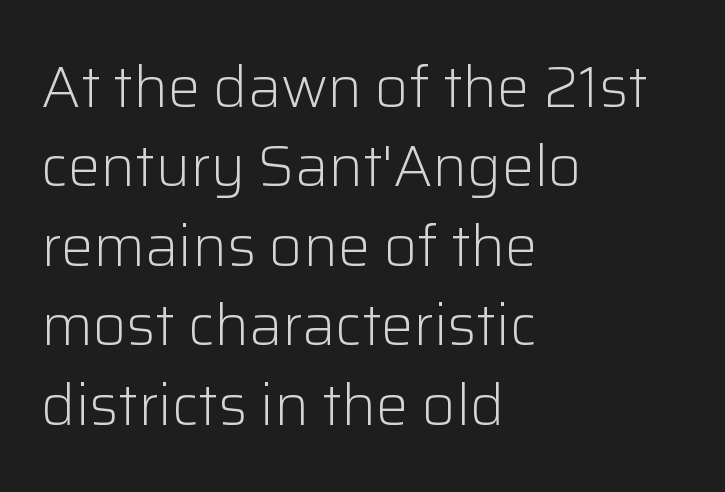
Layout note: lines flush left. Posture: upright roman. This sample has the flowing, uneven cadence of proportional lettering. Weight: in the light-to-regular range. Check where the strokes stop: nothing finishes them off — pure sans.
